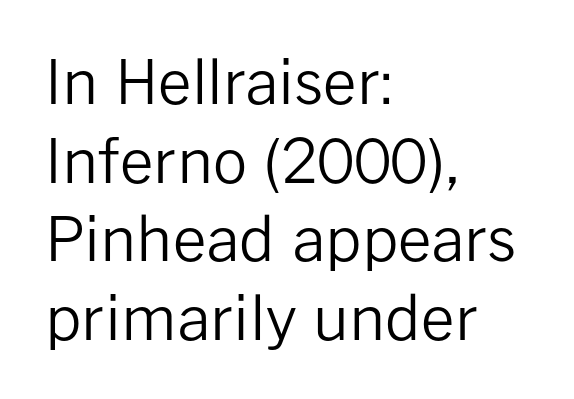
The image shows 60 px regular-weight sans-serif type, upright; set left-aligned, normal line spacing (1.31x), normal letter spacing, not underlined; low stroke contrast and a medium x-height.
